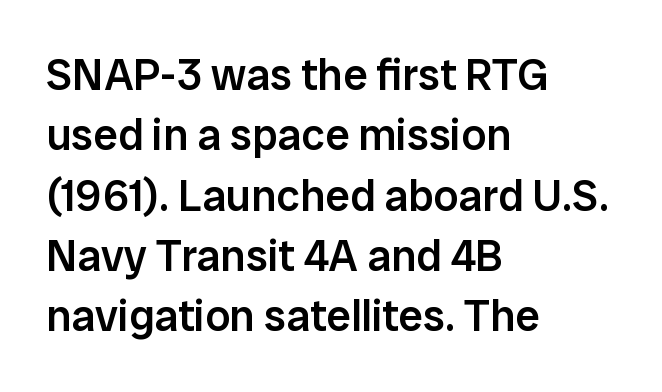
{"serif": "no", "italic": "no", "bold": "semi", "weight": "semibold", "width": "normal", "stroke_contrast": "low", "x_height": "medium", "monospaced": "no", "underline": "no", "align": "left", "line_spacing": "normal", "line_spacing_ratio": 1.37, "letter_spacing": "normal", "letter_spacing_em": 0.0, "glyph_px": 44}
